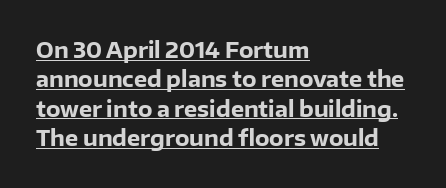
{"italic": "no", "bold": "yes", "underline": "yes", "align": "left", "line_spacing": "normal", "line_spacing_ratio": 1.4, "letter_spacing": "normal", "letter_spacing_em": 0.0, "glyph_px": 21}
